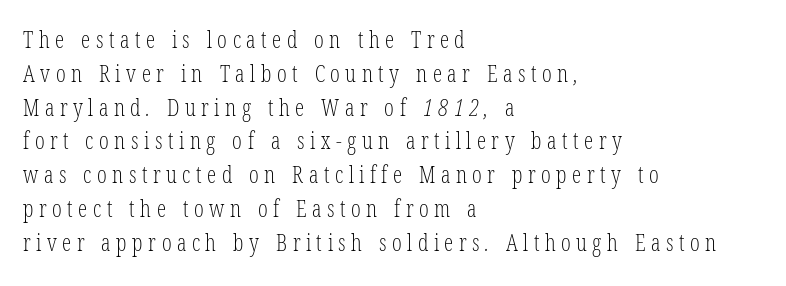
{"bold": "no", "underline": "no", "align": "left", "line_spacing": "normal", "line_spacing_ratio": 1.47, "letter_spacing": "wide", "letter_spacing_em": 0.24, "glyph_px": 23}
